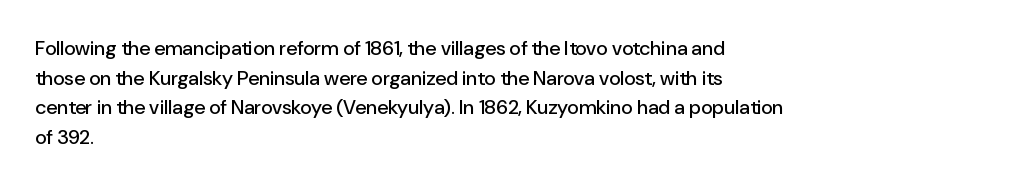
The image shows 20 px text type, upright; set left-aligned, normal line spacing (1.48x), normal letter spacing, not underlined.
